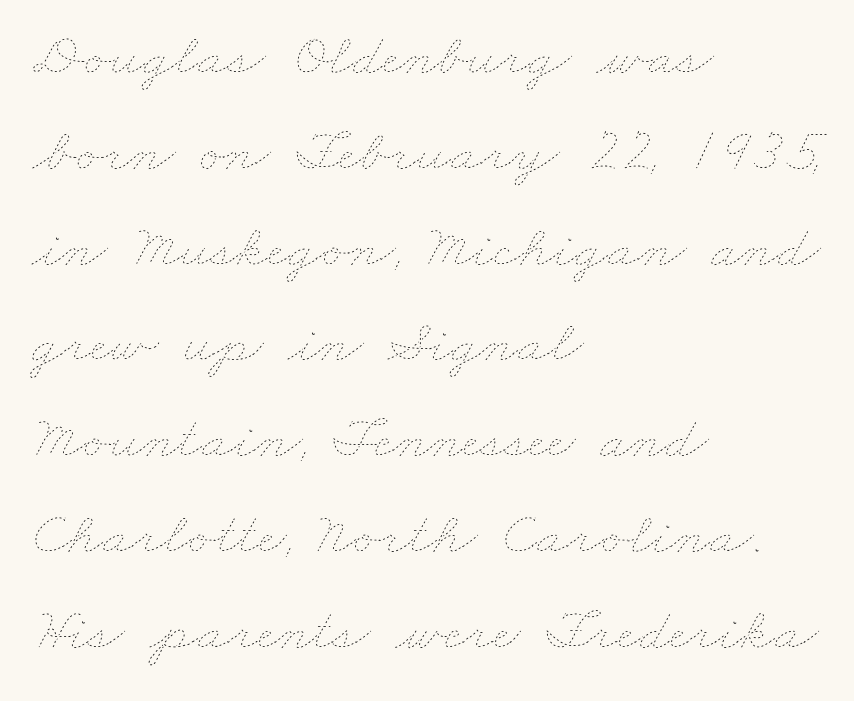
Q: Is the text bold? A: No.
Q: Is the text underlined? A: No.
Q: How is the paragraph aligned? A: Left-aligned.
Q: Is the spacing between letters normal or unusually wide? A: Normal.
Q: Is the spacing between lines tight, normal or loose? A: Normal.
Q: Width (condensed, normal, or wide)? A: Wide.
Q: Stroke contrast? A: Low.
Q: x-height? A: Small.
Q: Monospaced? A: No.
